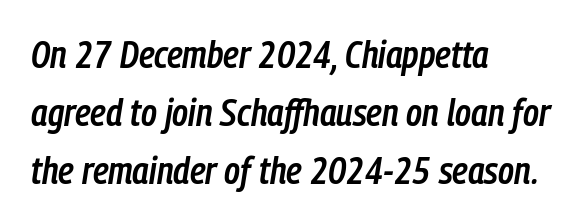
Is there much room between lines? A standard amount, neither cramped nor airy. This sample uses plain, unmodified letter spacing. Descenders hang freely into open space. The letters advance in unequal steps, a hallmark of proportional type. The text block is weighted toward the left margin, trailing off unevenly rightward. Caption: semibold face, moderately heavy strokes.
